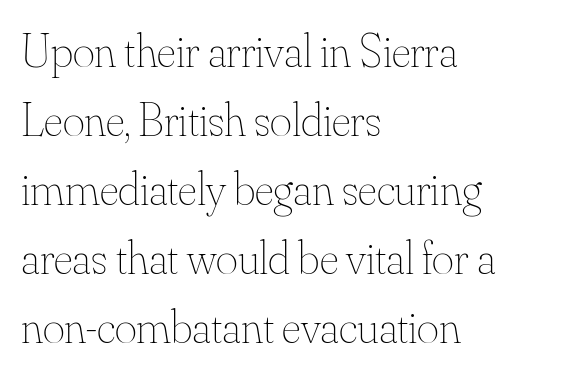
Q: Is the text bold? A: No.
Q: Is the text italic (slanted)? A: No, it is upright.
Q: Is the text underlined? A: No.
Q: How is the paragraph aligned? A: Left-aligned.
Q: Is the spacing between letters normal or unusually wide? A: Normal.
Q: Is the spacing between lines tight, normal or loose? A: Normal.
Q: Width (condensed, normal, or wide)? A: Normal.
Q: Stroke contrast? A: Medium.
Q: x-height? A: Small.
Q: Monospaced? A: No.
